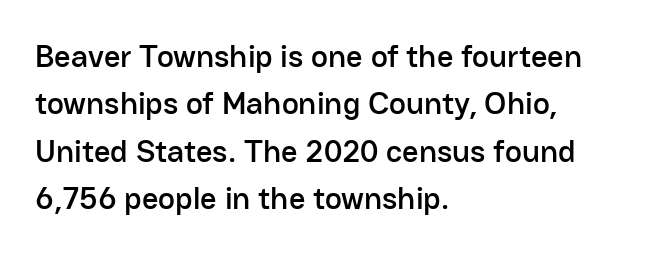
Horizontal alignment here is leftward, the default for most running prose. You could not count columns in this text — the font is proportionally spaced. Descender tails drop into unmarked territory. The letterforms sit shoulder to shoulder at normal distance.
